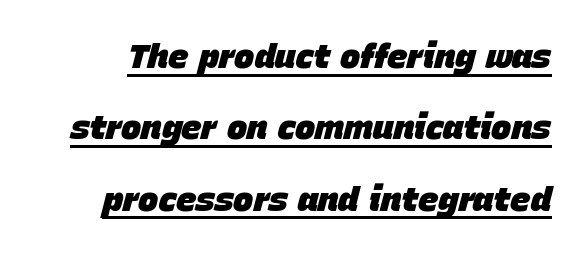
The image shows 34 px heavy type, italic (leaning right); set loose line spacing (2.1x), normal letter spacing, underlined; low stroke contrast and a large x-height.
